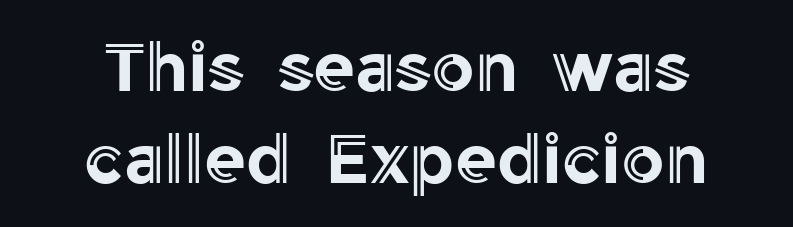
The image shows 68 px text type, upright; set centered, normal line spacing (1.36x), normal letter spacing, not underlined; a medium x-height.
